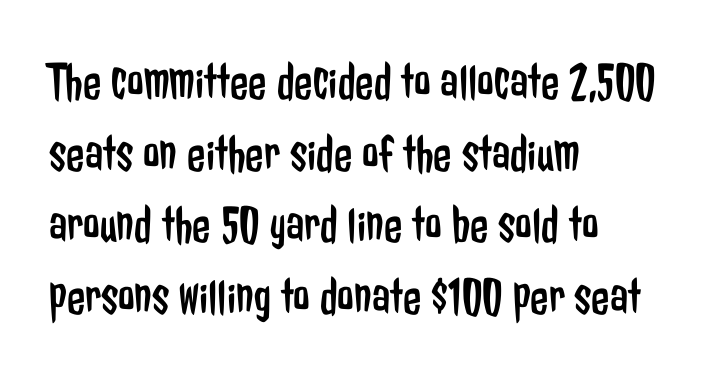
Q: Is the text bold? A: No.
Q: Is the text italic (slanted)? A: No, it is upright.
Q: Is the typeface a serif or a sans-serif typeface? A: Sans-serif.
Q: Is the text underlined? A: No.
Q: How is the paragraph aligned? A: Left-aligned.
Q: Is the spacing between letters normal or unusually wide? A: Normal.
Q: Is the spacing between lines tight, normal or loose? A: Normal.
Q: Width (condensed, normal, or wide)? A: Condensed.
Q: Stroke contrast? A: Low.
Q: x-height? A: Medium.
Q: Monospaced? A: No.
